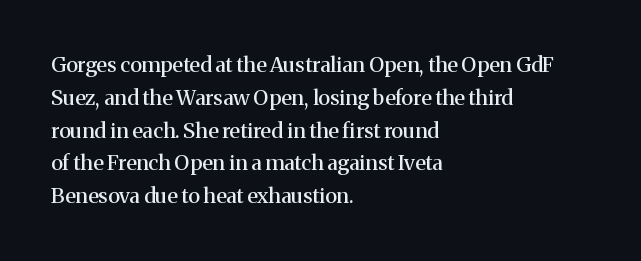
{"italic": "no", "underline": "no", "align": "left", "line_spacing": "normal", "line_spacing_ratio": 1.56, "letter_spacing": "normal", "letter_spacing_em": 0.0, "glyph_px": 21}
